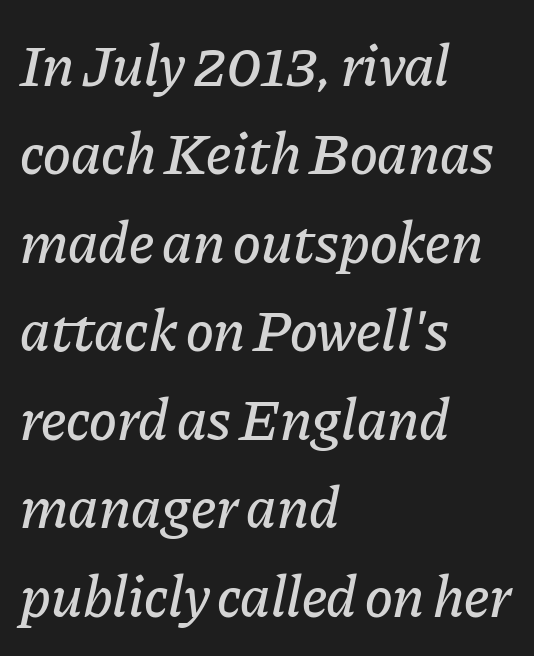
The image shows 59 px text type, italic (leaning right); set left-aligned, normal line spacing (1.5x), normal letter spacing, not underlined; low stroke contrast and a medium x-height.
